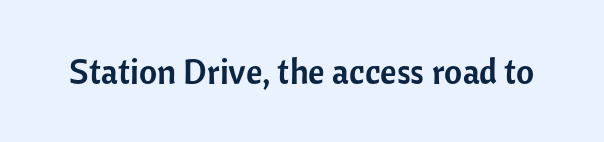
The words here are not underlined. Posture: upright roman. Each letter's strokes conclude bluntly, with no projecting serifs. Spacing between characters is what you'd get straight out of the box.
